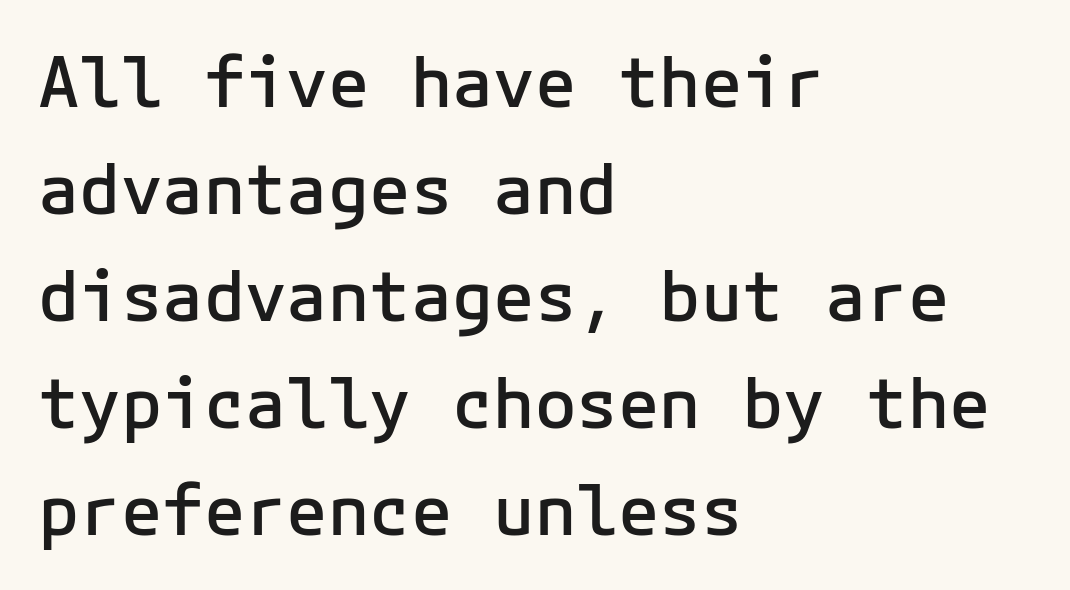
Think of a typewriter: that constant character pitch is what you see here. Heft: intermediate — a semibold. The specimen reads as upright at a glance. A typesetter would label this face a sans.
